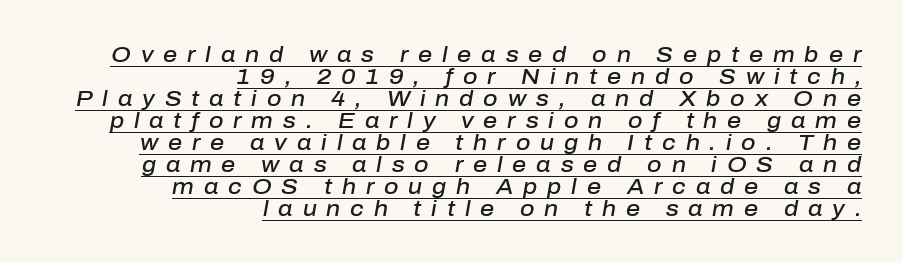
Observe the lean: these are italic letterforms. Typographic density is moderately raised because the face is semibold. The tracking jumps out immediately: characters are airy and widely separated. Vertical spacing — tight. Which margin do the lines hug? The right one — the left edge is uneven. Has an underline been added? It has.
